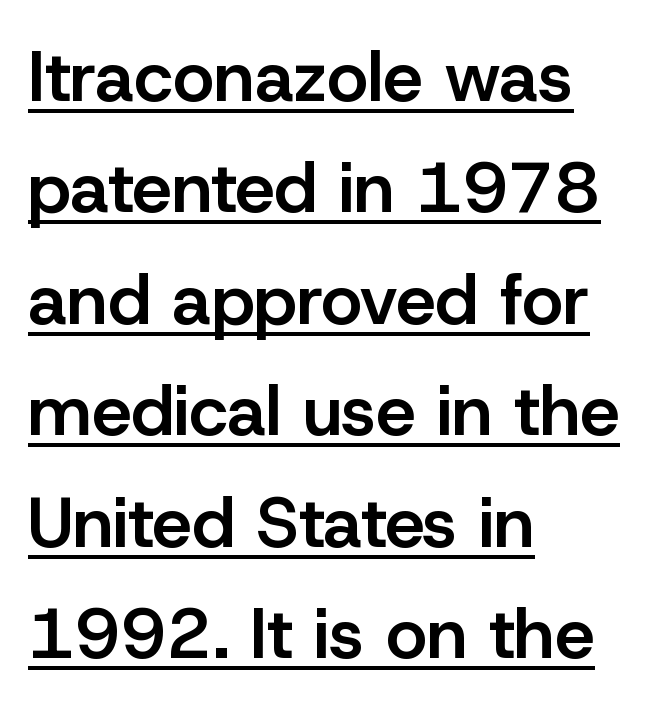
Looks like someone drew a line under every word here. The lines are quadded left. The passage shown stacks its lines at a standard gap. Is the letter spacing exaggerated? No — it looks like the ordinary default. Stroke terminals: plain, sans-serif. The face used here is proportionally spaced, like ordinary book or web type.
